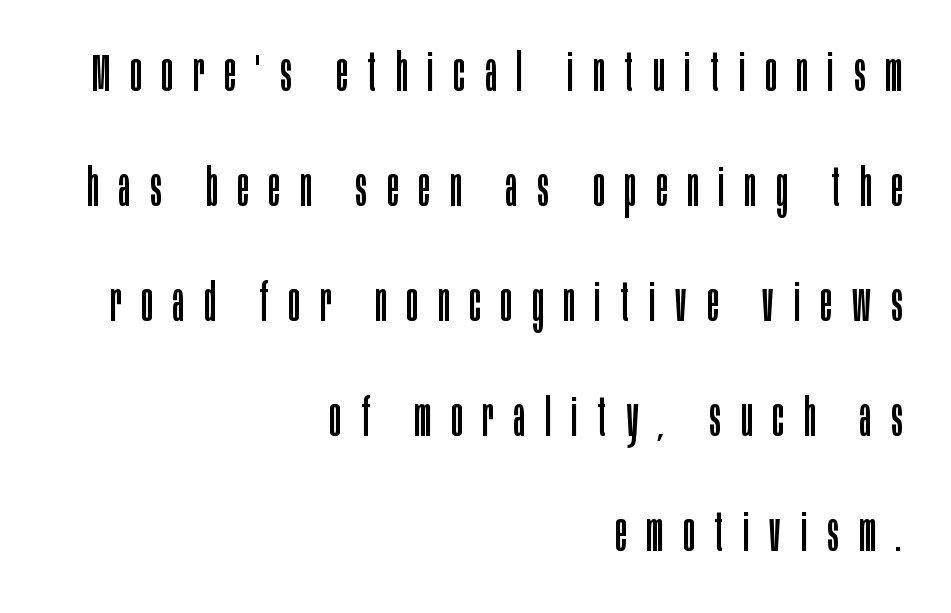
{"serif": "no", "italic": "no", "bold": "no", "weight": "regular", "width": "condensed", "stroke_contrast": "low", "x_height": "large", "monospaced": "no", "underline": "no", "align": "right", "line_spacing": "loose", "line_spacing_ratio": 2.21, "letter_spacing": "wide", "letter_spacing_em": 0.39, "glyph_px": 52}
